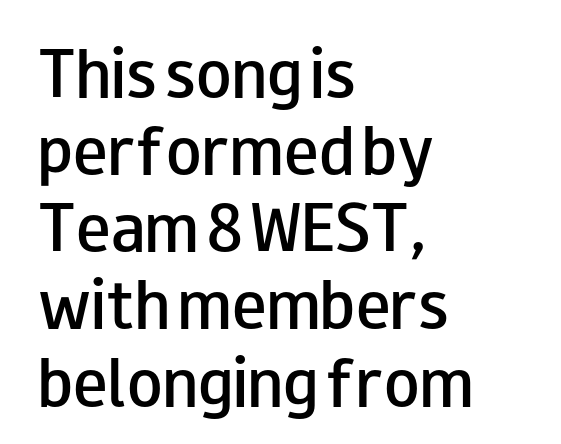
Q: Is the text bold? A: Semi-bold.
Q: Is the text italic (slanted)? A: No, it is upright.
Q: Is the typeface a serif or a sans-serif typeface? A: Sans-serif.
Q: Is the text underlined? A: No.
Q: How is the paragraph aligned? A: Left-aligned.
Q: Is the spacing between letters normal or unusually wide? A: Normal.
Q: Is the spacing between lines tight, normal or loose? A: Normal.
Q: Width (condensed, normal, or wide)? A: Wide.
Q: Stroke contrast? A: Low.
Q: x-height? A: Small.
Q: Monospaced? A: No.
